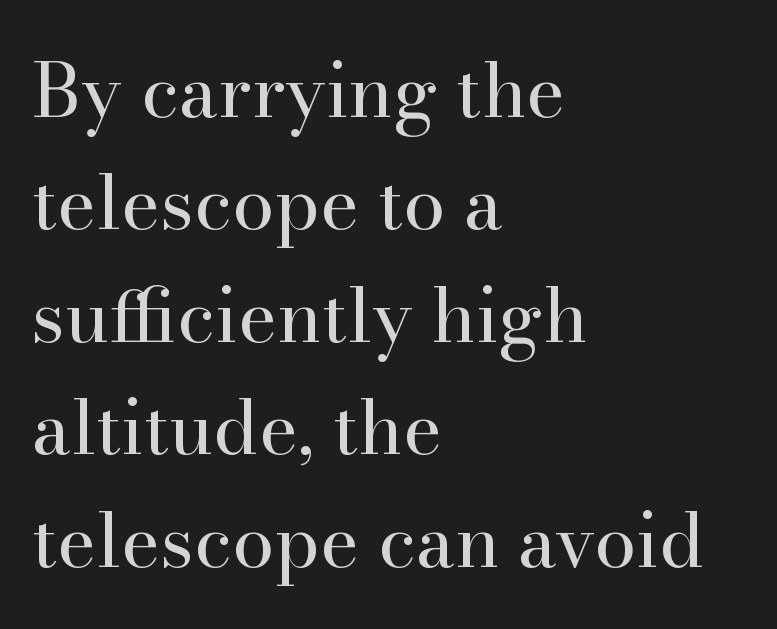
{"serif": "yes", "italic": "no", "bold": "no", "weight": "regular", "width": "normal", "stroke_contrast": "high", "x_height": "small", "monospaced": "no", "underline": "no", "align": "left", "line_spacing": "normal", "line_spacing_ratio": 1.5, "letter_spacing": "normal", "letter_spacing_em": 0.0, "glyph_px": 75}
